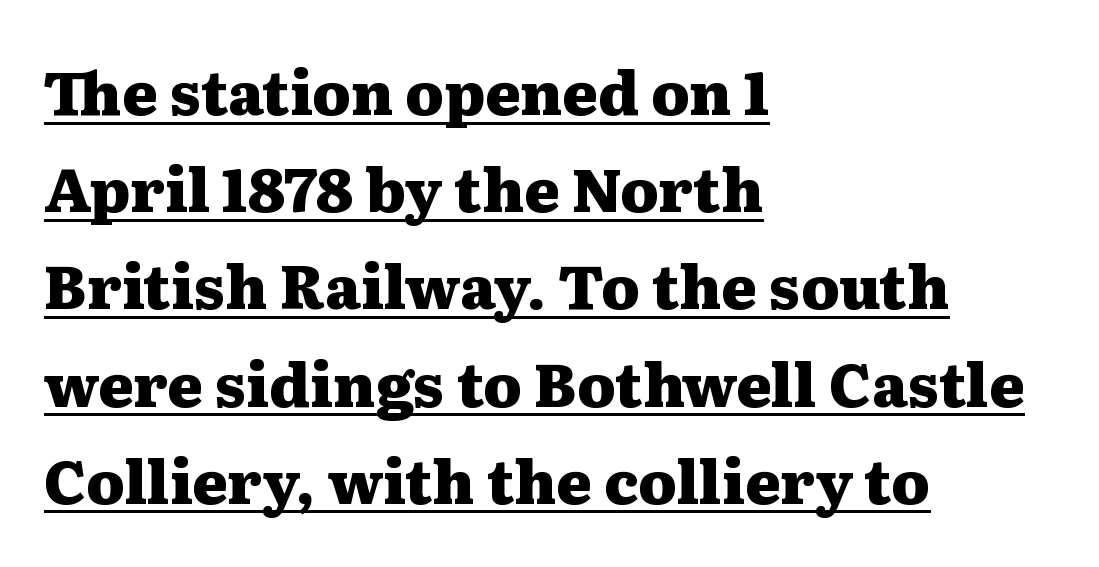
{"serif": "yes", "italic": "no", "bold": "yes", "weight": "heavy", "width": "wide", "stroke_contrast": "medium", "x_height": "medium", "monospaced": "no", "underline": "yes", "align": "left", "line_spacing": "normal", "line_spacing_ratio": 1.62, "letter_spacing": "normal", "letter_spacing_em": 0.0, "glyph_px": 60}
